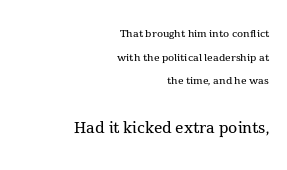
{"italic": "no", "bold": "no", "underline": "no", "align": "right", "line_spacing": "normal", "line_spacing_ratio": 1.68, "letter_spacing": "normal", "letter_spacing_em": 0.0, "larger_block": "second", "size_ratio": 1.5, "glyph_px": 21}
